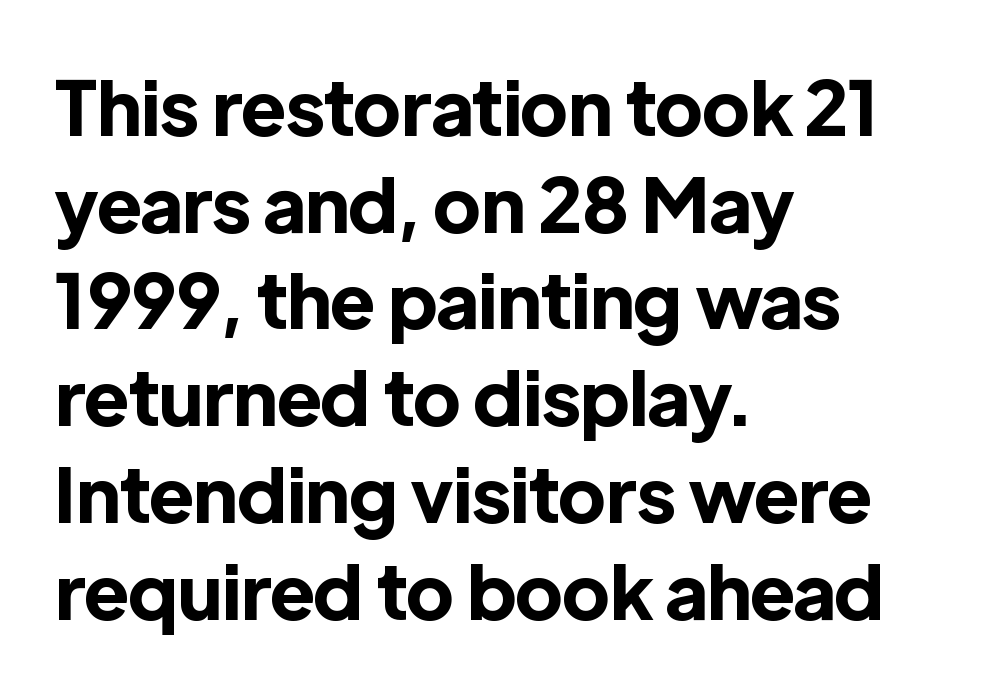
Look at the bottom of the vertical strokes: they stop flat, with no serifs. These lines carry a lot of weight — the face is fully bold. Descenders are the only things crossing below the line. Do the characters align in a grid? No, the font is proportional. The line-height multiplier appears to be the usual default. One-word summary of the alignment: left.
